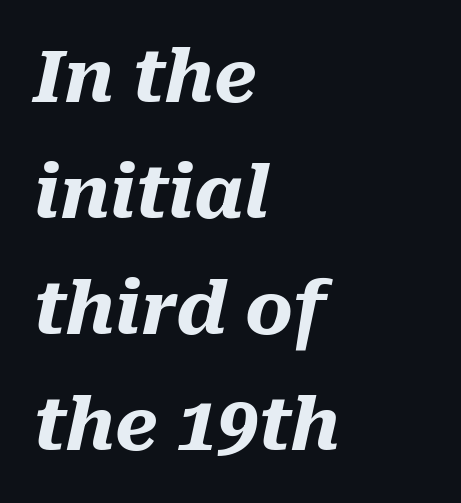
Q: Is the text bold? A: Yes.
Q: Is the text italic (slanted)? A: Yes, it leans right by about 10 degrees.
Q: Is the text underlined? A: No.
Q: How is the paragraph aligned? A: Left-aligned.
Q: Is the spacing between letters normal or unusually wide? A: Normal.
Q: Is the spacing between lines tight, normal or loose? A: Normal.
Q: Width (condensed, normal, or wide)? A: Normal.
Q: Stroke contrast? A: Medium.
Q: x-height? A: Medium.
Q: Monospaced? A: No.
